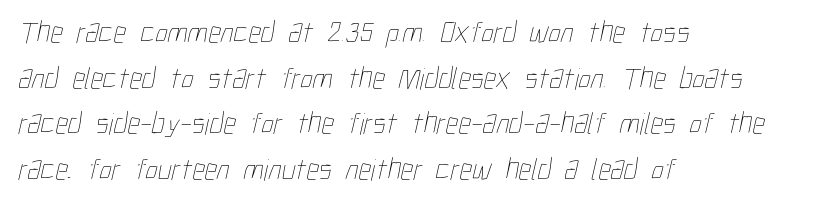
The weight would be labelled regular, book, light, or lighter still. The block of text has a typical density, with ordinary space between rows. The gaps between neighbouring characters are ordinary and unremarkable. Glance below the letters and you will spot only blank space.
